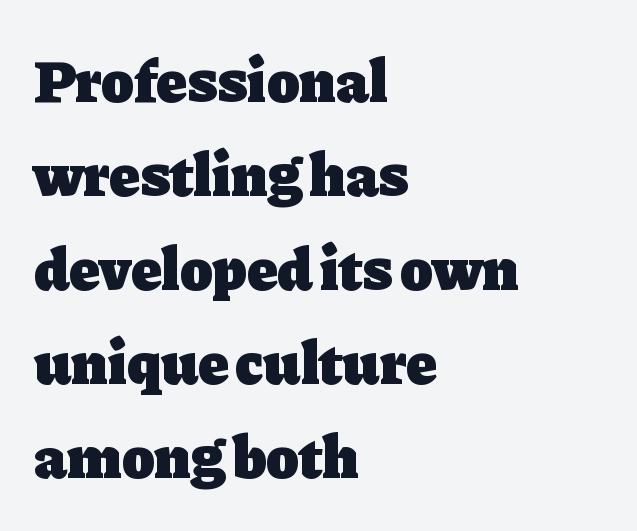
The image shows 61 px heavy serif type, upright; set left-aligned, normal line spacing (1.54x), normal letter spacing, not underlined; low stroke contrast and a medium x-height.
